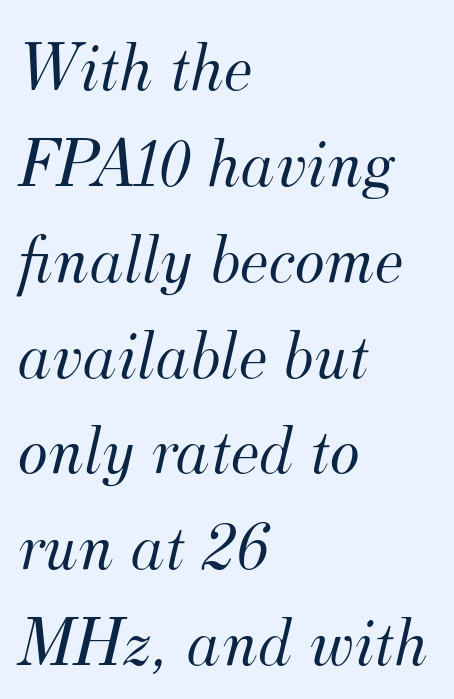
Q: Is the text bold? A: No.
Q: Is the text italic (slanted)? A: Yes, it leans right by about 12 degrees.
Q: Is the typeface a serif or a sans-serif typeface? A: Serif.
Q: Is the text underlined? A: No.
Q: How is the paragraph aligned? A: Left-aligned.
Q: Is the spacing between letters normal or unusually wide? A: Normal.
Q: Is the spacing between lines tight, normal or loose? A: Normal.
Q: Width (condensed, normal, or wide)? A: Normal.
Q: Stroke contrast? A: Medium.
Q: x-height? A: Small.
Q: Monospaced? A: No.
